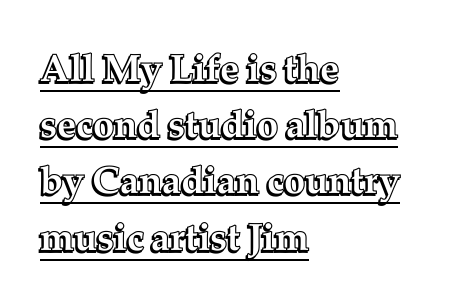
{"italic": "no", "width": "normal", "x_height": "medium", "monospaced": "no", "underline": "yes", "align": "left", "line_spacing": "normal", "line_spacing_ratio": 1.48, "letter_spacing": "normal", "letter_spacing_em": 0.0, "glyph_px": 38}
